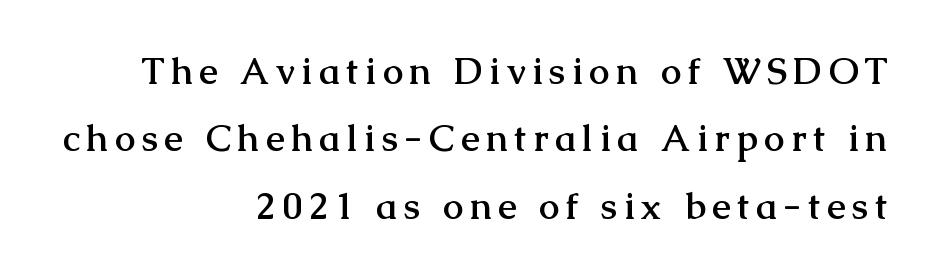
{"serif": "yes", "italic": "no", "bold": "yes", "weight": "semibold", "width": "normal", "stroke_contrast": "medium", "x_height": "medium", "monospaced": "no", "underline": "no", "align": "right", "line_spacing_ratio": 1.82, "glyph_px": 37}
